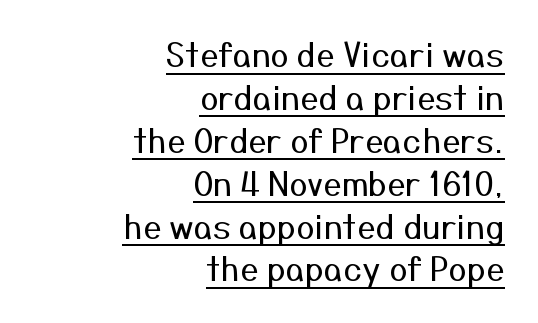
The image shows 33 px regular-weight sans-serif type, upright; set right-aligned, normal line spacing (1.3x), normal letter spacing, underlined; medium stroke contrast and a medium x-height.
